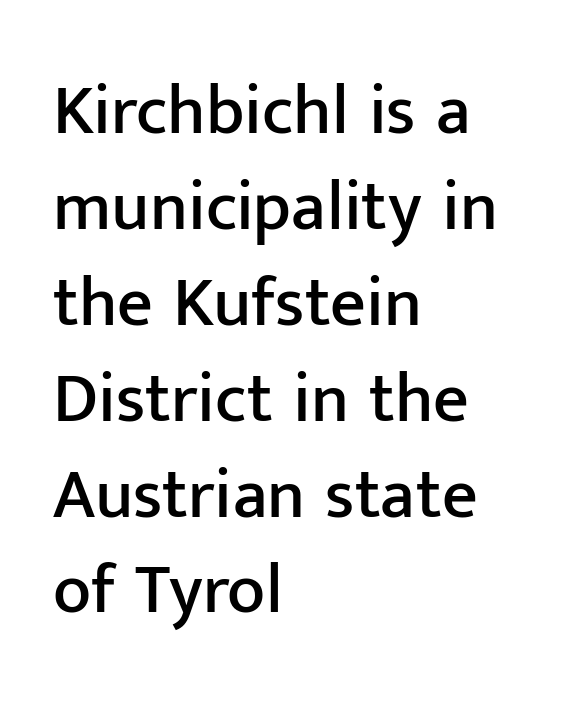
{"serif": "no", "italic": "no", "width": "normal", "stroke_contrast": "low", "x_height": "medium", "monospaced": "no", "underline": "no", "align": "left", "line_spacing": "normal", "line_spacing_ratio": 1.37, "letter_spacing": "normal", "letter_spacing_em": 0.0, "glyph_px": 70}
